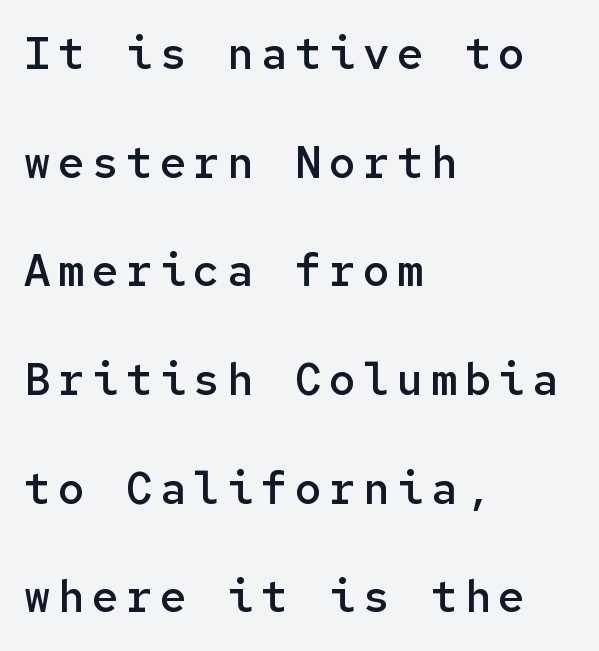
Q: Is the text bold? A: Semi-bold.
Q: Is the text italic (slanted)? A: No, it is upright.
Q: Is the typeface a serif or a sans-serif typeface? A: Sans-serif.
Q: Is the text underlined? A: No.
Q: How is the paragraph aligned? A: Left-aligned.
Q: Is the spacing between lines tight, normal or loose? A: Loose.
Q: Width (condensed, normal, or wide)? A: Normal.
Q: Stroke contrast? A: Low.
Q: x-height? A: Medium.
Q: Monospaced? A: Yes.
